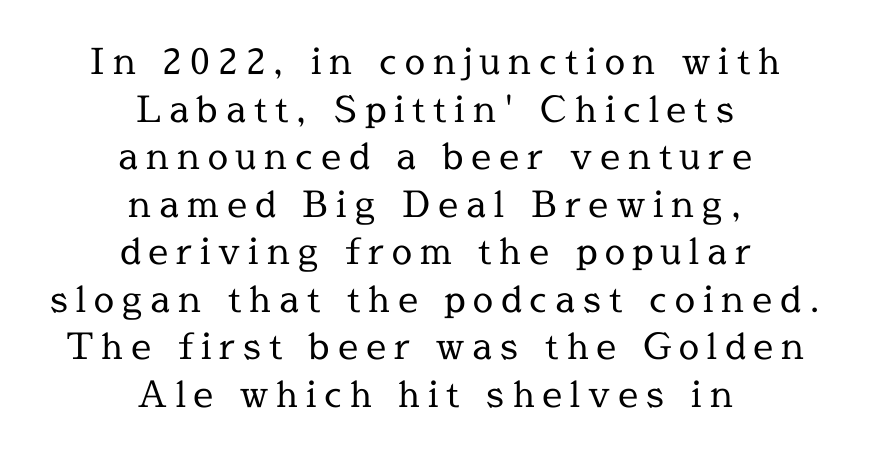
The face looks like a standard text weight, possibly lighter. A normal amount of white space separates one row of letters from the next. A student would call this center alignment; a typographer would say set centered. Each letter's strokes conclude with small projecting serifs. A typesetter would call this proportional, since set widths differ per character.
